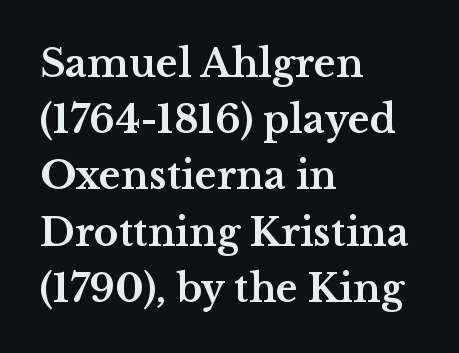
Q: Is the text bold? A: Yes.
Q: Is the text italic (slanted)? A: No, it is upright.
Q: Is the typeface a serif or a sans-serif typeface? A: Serif.
Q: Is the text underlined? A: No.
Q: How is the paragraph aligned? A: Left-aligned.
Q: Is the spacing between letters normal or unusually wide? A: Normal.
Q: Is the spacing between lines tight, normal or loose? A: Normal.
Q: Width (condensed, normal, or wide)? A: Wide.
Q: Stroke contrast? A: Medium.
Q: x-height? A: Medium.
Q: Monospaced? A: No.
